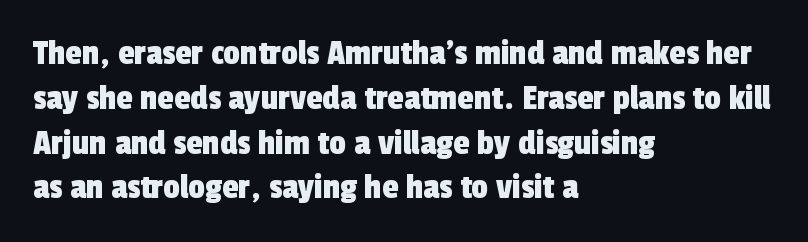
The image shows 37 px condensed sans-serif type; set left-aligned, line spacing 1.21x, normal letter spacing, not underlined; a medium x-height.
